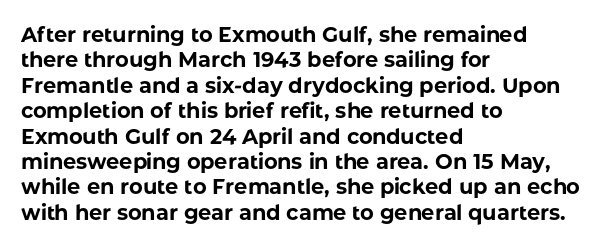
The gaps between neighbouring characters are ordinary and unremarkable. Heavy, bold letterforms. Posture: straight, roman, zero tilt. Caption: multi-line text, flush left, ragged right. Clear beneath every line of the passage.
